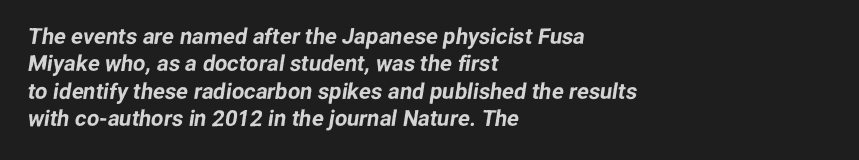
Observe the ordinary spacing: letters are neighbours, not strangers. The lines in this sample share a left origin and differ only in where they stop. Unmarked baselines from the first word to the last. These lines sit exactly where default settings would place them.
